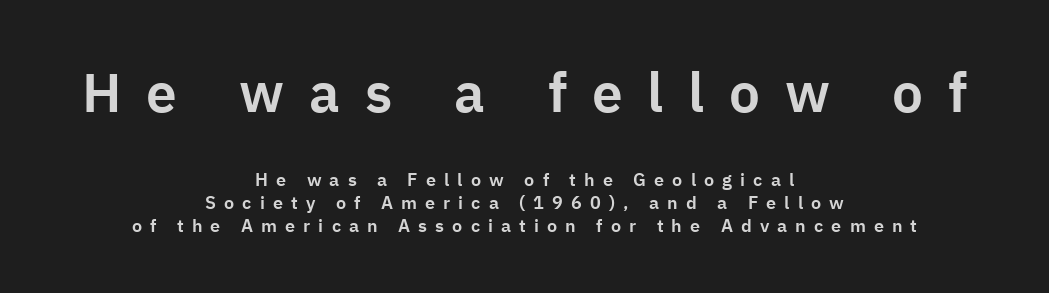
Q: Is the text italic (slanted)? A: No, it is upright.
Q: Is the typeface a serif or a sans-serif typeface? A: Sans-serif.
Q: Is the text underlined? A: No.
Q: How is the paragraph aligned? A: Centered.
Q: Is the spacing between letters normal or unusually wide? A: Unusually wide.
Q: Is the spacing between lines tight, normal or loose? A: Normal.
Q: Which block of text is set in a larger size, the first (top) or the second (bottom)? A: The first (top) one.
Q: Width (condensed, normal, or wide)? A: Normal.
Q: Stroke contrast? A: Low.
Q: x-height? A: Medium.
Q: Monospaced? A: No.
